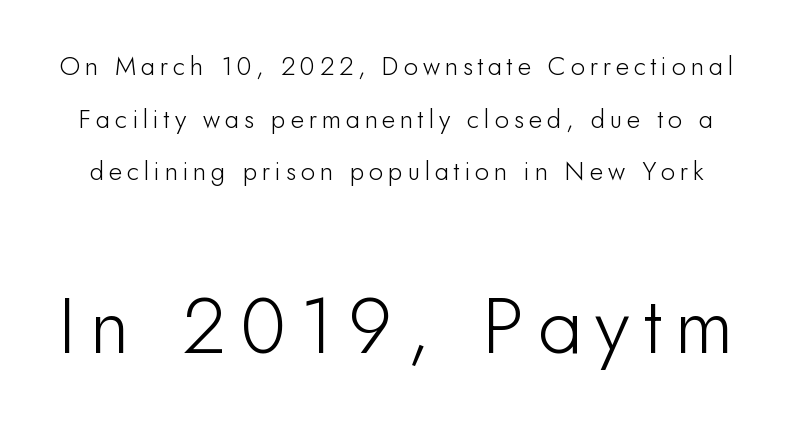
{"serif": "no", "italic": "no", "width": "normal", "stroke_contrast": "low", "x_height": "small", "monospaced": "no", "underline": "no", "line_spacing": "loose", "line_spacing_ratio": 2.02, "larger_block": "second", "size_ratio": 3.04, "glyph_px": 79}
